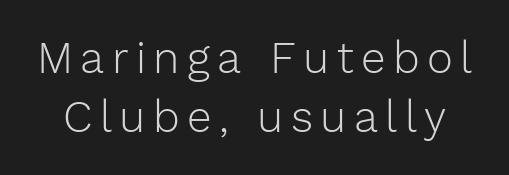
Q: Is the text bold? A: No.
Q: Is the text italic (slanted)? A: No, it is upright.
Q: Is the typeface a serif or a sans-serif typeface? A: Sans-serif.
Q: Is the text underlined? A: No.
Q: Is the spacing between lines tight, normal or loose? A: Normal.
Q: Width (condensed, normal, or wide)? A: Normal.
Q: Stroke contrast? A: Low.
Q: x-height? A: Medium.
Q: Monospaced? A: No.
